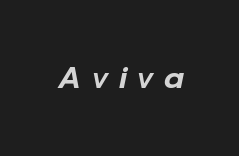
The image shows 30 px text type, italic (leaning right); set unusually wide letter spacing (+0.32 em), not underlined; low stroke contrast and a medium x-height.
